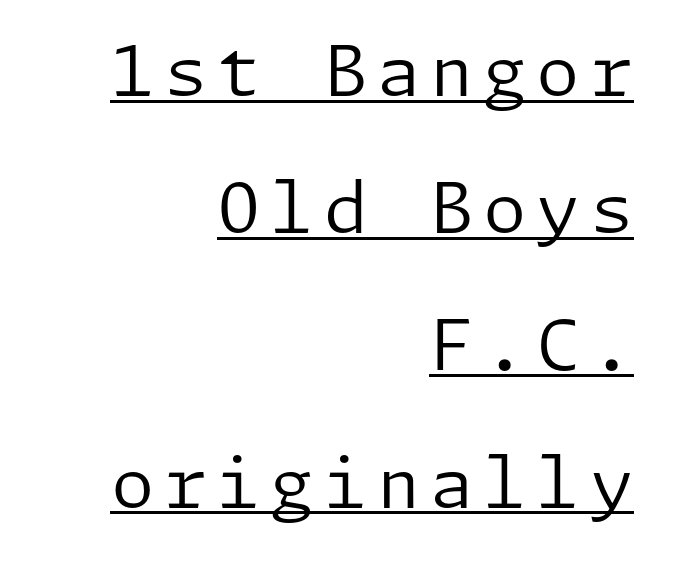
The image shows 70 px regular-weight sans-serif type, upright; set right-aligned, loose line spacing (1.96x), underlined; low stroke contrast and a medium x-height.
